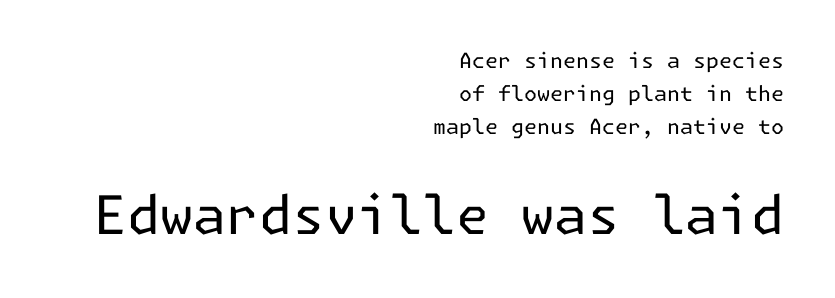
The letters stand straight up with perfectly vertical stems. The glyphs are unaccompanied by any horizontal stroke below them. In terms of letterform style, serifs are entirely absent. This block has exactly the height ordinary leading produces. Weight: in the light-to-regular range.
